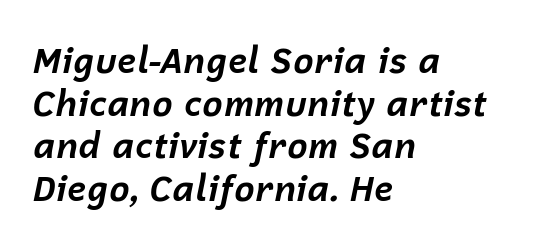
The image shows 35 px bold type, italic (leaning right); set left-aligned, line spacing 1.22x, normal letter spacing, not underlined; low stroke contrast and a medium x-height.
